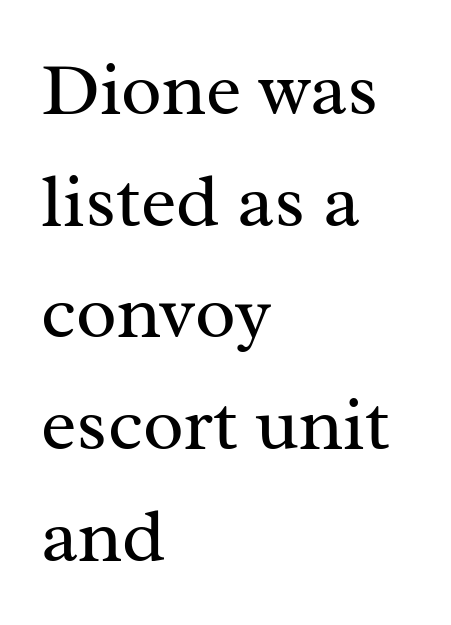
The image shows 75 px regular-weight serif type, upright; set left-aligned, normal line spacing (1.49x), normal letter spacing, not underlined; medium stroke contrast and a medium x-height.
